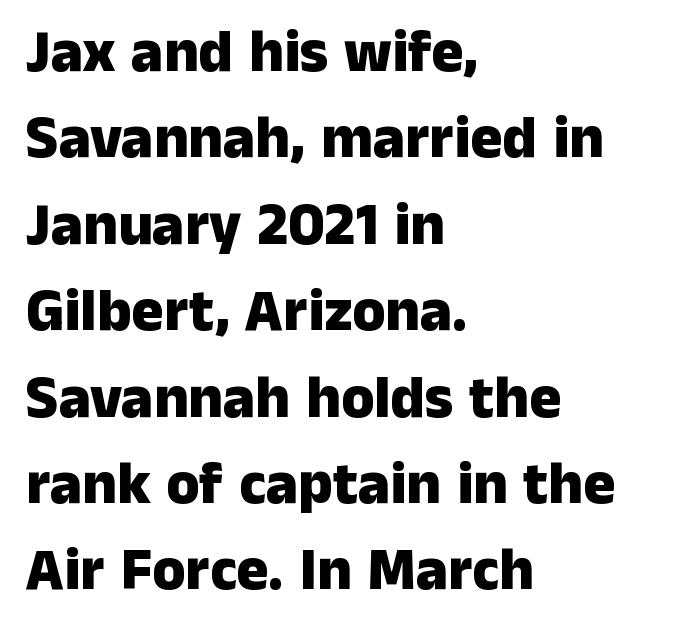
The image shows 60 px heavy sans-serif type, upright; set left-aligned, normal line spacing (1.44x), normal letter spacing, not underlined; low stroke contrast and a medium x-height.
